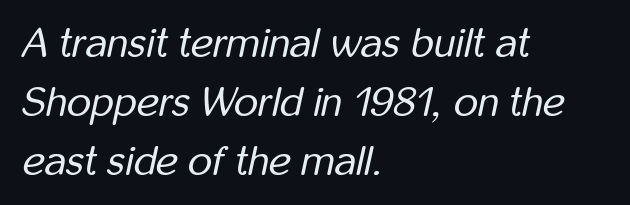
Spacing verdict: proportional, widths tailored to each character. Compared with a typical body face, this is equally light or lighter still. Words appear dense and cohesive because spacing is normal. It's the slanting kind of type.
